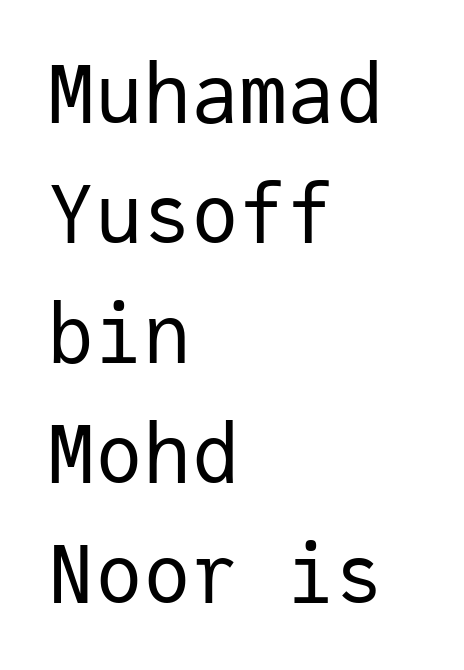
Q: Is the text bold? A: No.
Q: Is the text italic (slanted)? A: No, it is upright.
Q: Is the typeface a serif or a sans-serif typeface? A: Sans-serif.
Q: Is the text underlined? A: No.
Q: How is the paragraph aligned? A: Left-aligned.
Q: Is the spacing between letters normal or unusually wide? A: Normal.
Q: Is the spacing between lines tight, normal or loose? A: Normal.
Q: Width (condensed, normal, or wide)? A: Normal.
Q: Stroke contrast? A: Low.
Q: x-height? A: Medium.
Q: Monospaced? A: Yes.
